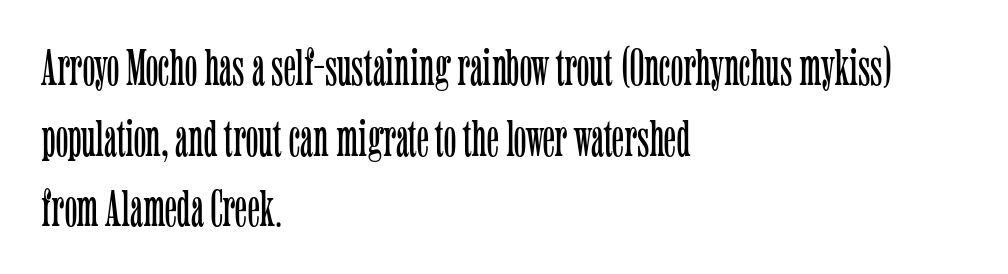
The designer left line spacing at the default. Each stroke keeps to a modest, everyday thickness or less. Between one letter and the next there's only the usual sliver of space. The compositor pushed each line to the left boundary. Proportional: the letters do not fall into vertical columns.
